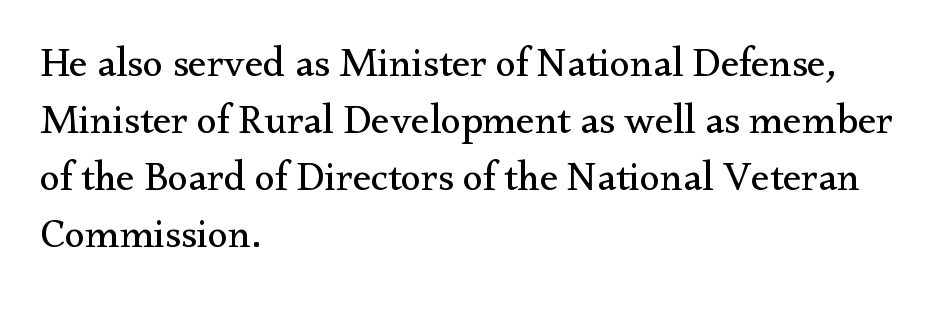
The image shows 41 px regular-weight serif type, upright; set left-aligned, normal line spacing (1.39x), normal letter spacing, not underlined; medium stroke contrast and a small x-height.
